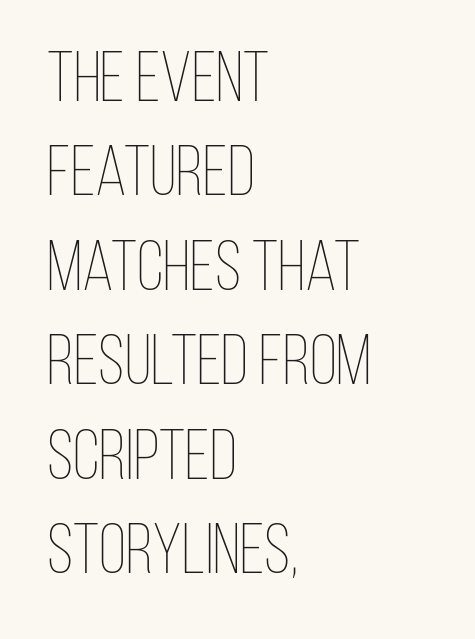
The image shows 71 px thin, condensed type, upright; set left-aligned, normal line spacing (1.33x), normal letter spacing, not underlined; low stroke contrast and a large x-height.
